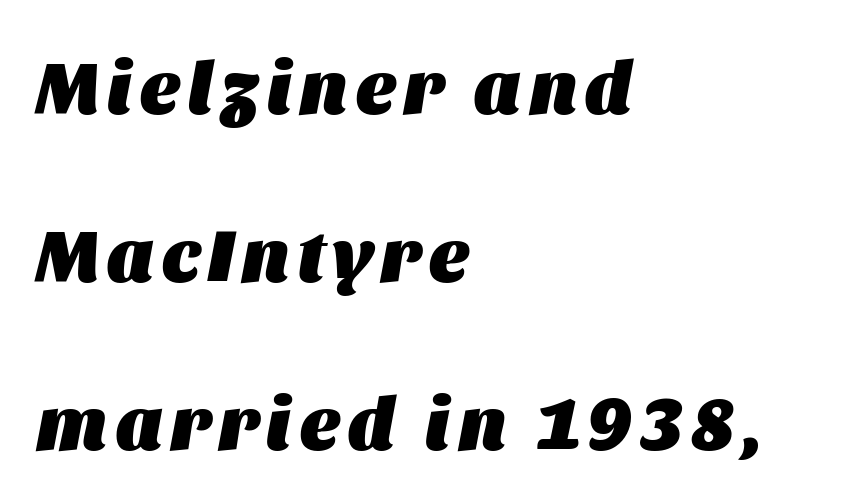
The image shows 74 px heavy type, italic (leaning right); set left-aligned, loose line spacing (2.27x), not underlined; medium stroke contrast and a large x-height.
